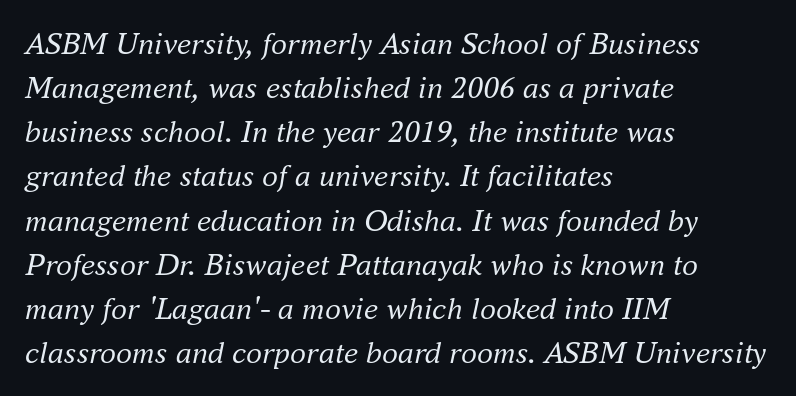
Q: Is the text bold? A: No.
Q: Is the text italic (slanted)? A: Yes, it leans right by about 16 degrees.
Q: Is the typeface a serif or a sans-serif typeface? A: Serif.
Q: Is the text underlined? A: No.
Q: How is the paragraph aligned? A: Left-aligned.
Q: Is the spacing between letters normal or unusually wide? A: Normal.
Q: Is the spacing between lines tight, normal or loose? A: Normal.
Q: Width (condensed, normal, or wide)? A: Normal.
Q: Stroke contrast? A: Medium.
Q: x-height? A: Small.
Q: Monospaced? A: No.
